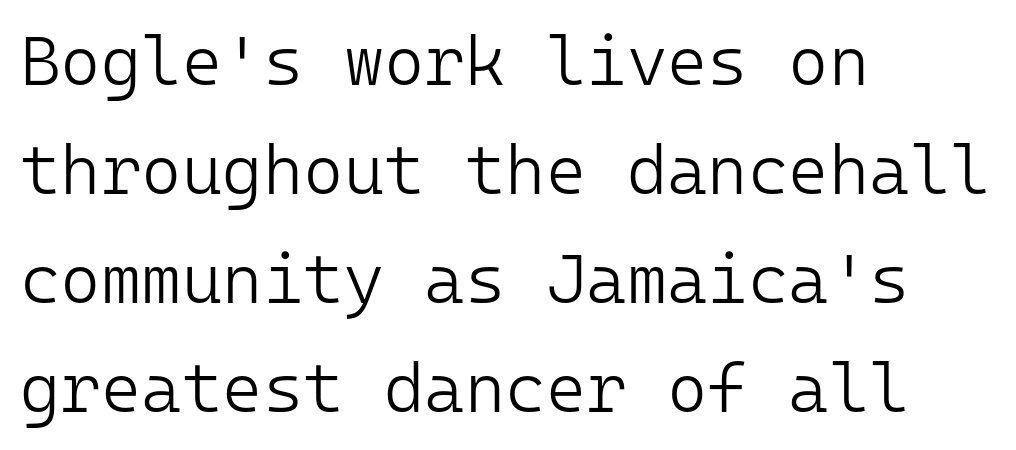
Posture: straight, roman, zero tilt. The font family rendered here belongs to the sans-serif group. How would I describe the line gaps? Plain and ordinary. The rendering uses typewriter-style spacing with identical character cells.
